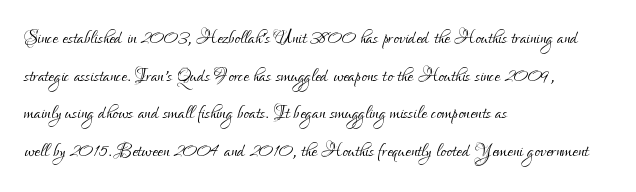
The image shows 25 px text type; set left-aligned, normal line spacing (1.51x), normal letter spacing, not underlined.
